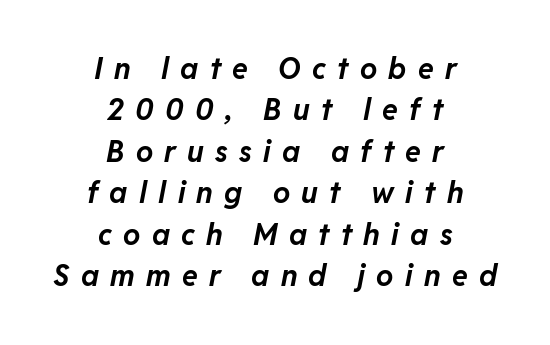
The image shows 29 px bold type, italic (leaning right); set centered, normal line spacing (1.43x), unusually wide letter spacing (+0.39 em), not underlined; low stroke contrast and a medium x-height.
